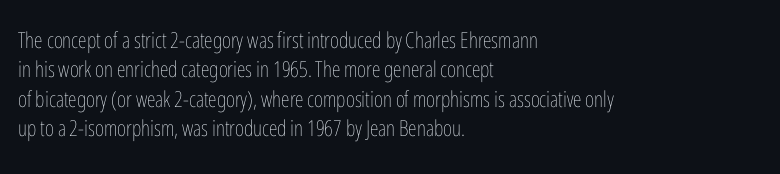
{"italic": "no", "bold": "no", "underline": "no", "align": "left", "line_spacing": "normal", "line_spacing_ratio": 1.34, "letter_spacing": "normal", "letter_spacing_em": 0.0, "glyph_px": 22}
